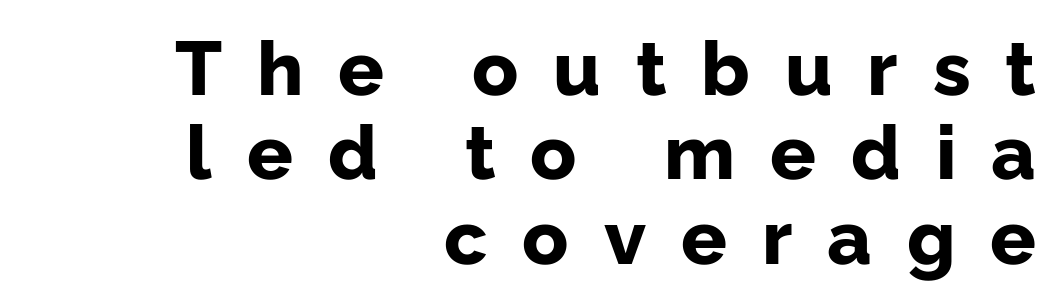
Decoration check: the copy has no underline. The face used here is a sans, in the tradition of grotesques and geometrics. Looks like regular typesetting: each glyph gets only the width it needs. Vertical strokes here are truly vertical. What stands out about the letter spacing? Its width — letters are far apart. Layout note: lines flush right.
